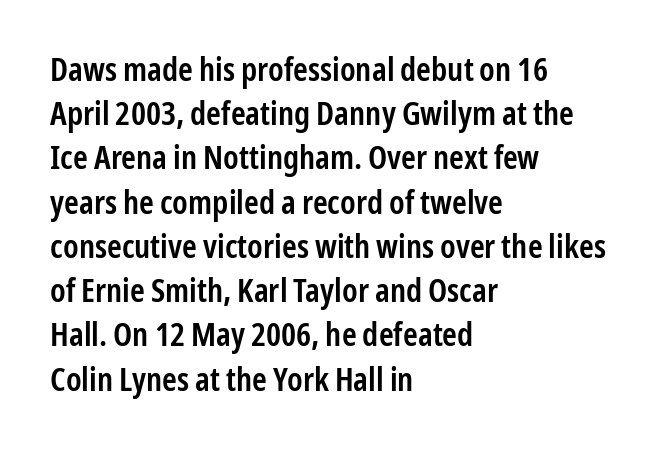
The image shows 33 px semibold, condensed sans-serif type, upright; set left-aligned, normal line spacing (1.34x), normal letter spacing, not underlined; low stroke contrast and a medium x-height.
